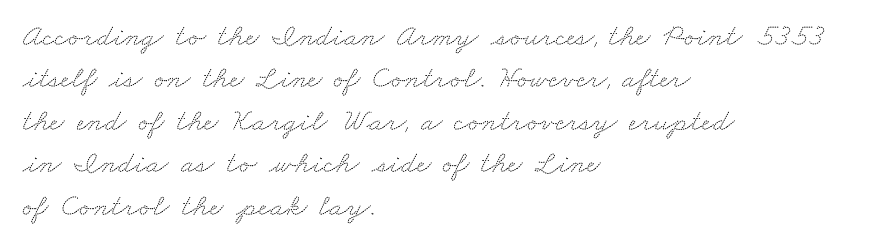
Q: Is the typeface a serif or a sans-serif typeface? A: Serif.
Q: Is the text underlined? A: No.
Q: How is the paragraph aligned? A: Left-aligned.
Q: Is the spacing between letters normal or unusually wide? A: Normal.
Q: Is the spacing between lines tight, normal or loose? A: Normal.
Q: Width (condensed, normal, or wide)? A: Wide.
Q: Stroke contrast? A: Medium.
Q: x-height? A: Small.
Q: Monospaced? A: No.
